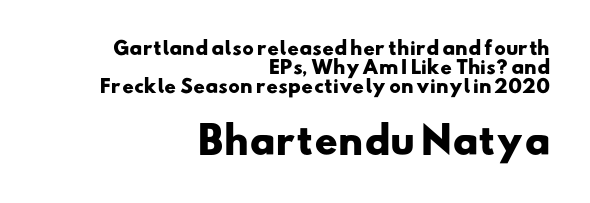
Nope, no serifs anywhere on these letters. Line ends are locked; line starts wander. Each letter keeps its own natural width here, so spacing adapts to shape. Type size steps up from the first block to the second. Letter spacing: default. Regarding leading, the lines here are crowded together.
